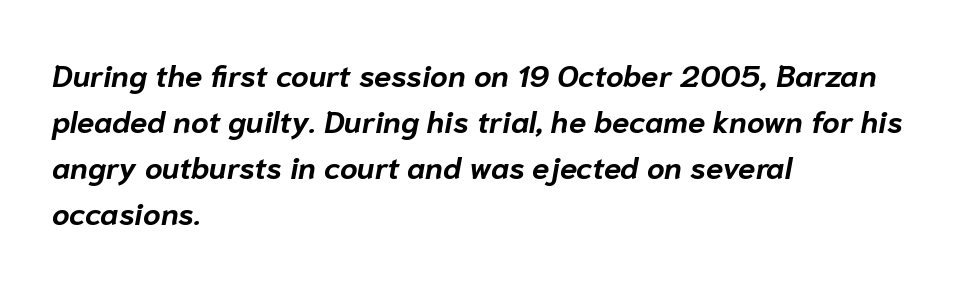
{"italic": "yes", "lean": "right", "slant_degrees": 10, "bold": "yes", "weight": "bold", "width": "normal", "stroke_contrast": "low", "x_height": "medium", "monospaced": "no", "underline": "no", "align": "left", "line_spacing": "normal", "line_spacing_ratio": 1.48, "letter_spacing": "normal", "letter_spacing_em": 0.0, "glyph_px": 31}
